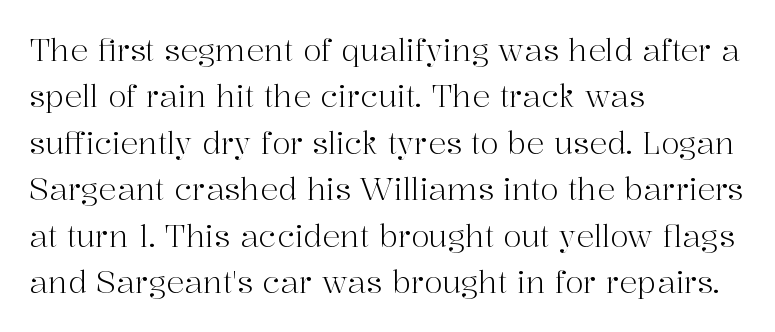
There is no visible air inserted between adjacent glyphs. Every row of glyphs begins at an identical x-position on the left. When letters stand straight like this, we call the style roman or upright. Note: serifs present on the glyphs. The weight would be labelled regular, book, light, or lighter still. Line spacing here is normal.
